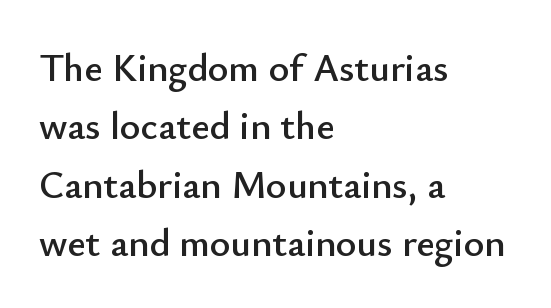
The image shows 39 px sans-serif type, upright; set left-aligned, normal line spacing (1.5x), normal letter spacing, not underlined; low stroke contrast and a small x-height.
